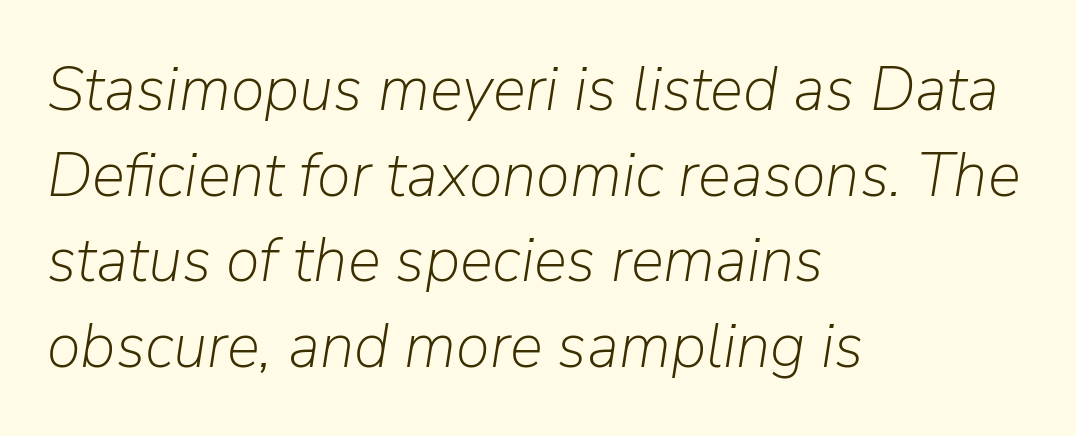
Q: Is the text bold? A: No.
Q: Is the text italic (slanted)? A: Yes, it leans right by about 9 degrees.
Q: Is the text underlined? A: No.
Q: How is the paragraph aligned? A: Left-aligned.
Q: Is the spacing between letters normal or unusually wide? A: Normal.
Q: Is the spacing between lines tight, normal or loose? A: Normal.
Q: Width (condensed, normal, or wide)? A: Normal.
Q: Stroke contrast? A: Low.
Q: x-height? A: Medium.
Q: Monospaced? A: No.
